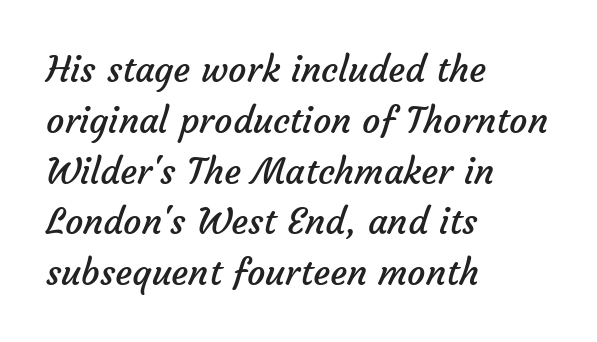
Q: Is the text bold? A: No.
Q: Is the typeface a serif or a sans-serif typeface? A: Sans-serif.
Q: Is the text underlined? A: No.
Q: How is the paragraph aligned? A: Left-aligned.
Q: Is the spacing between letters normal or unusually wide? A: Normal.
Q: Is the spacing between lines tight, normal or loose? A: Normal.
Q: Width (condensed, normal, or wide)? A: Normal.
Q: Stroke contrast? A: Low.
Q: x-height? A: Medium.
Q: Monospaced? A: No.
